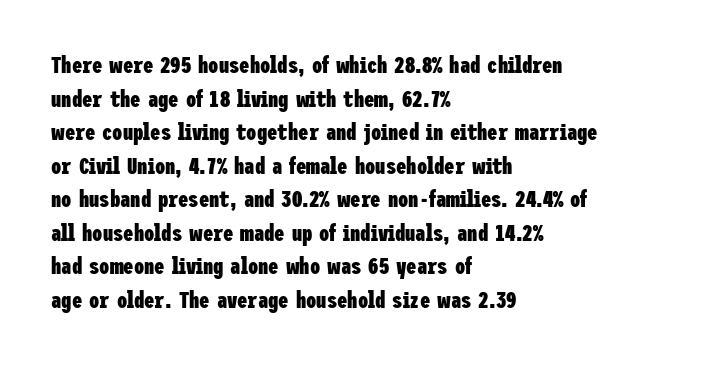
The image shows 23 px bold type, upright; set left-aligned, normal line spacing (1.46x), normal letter spacing, not underlined.
